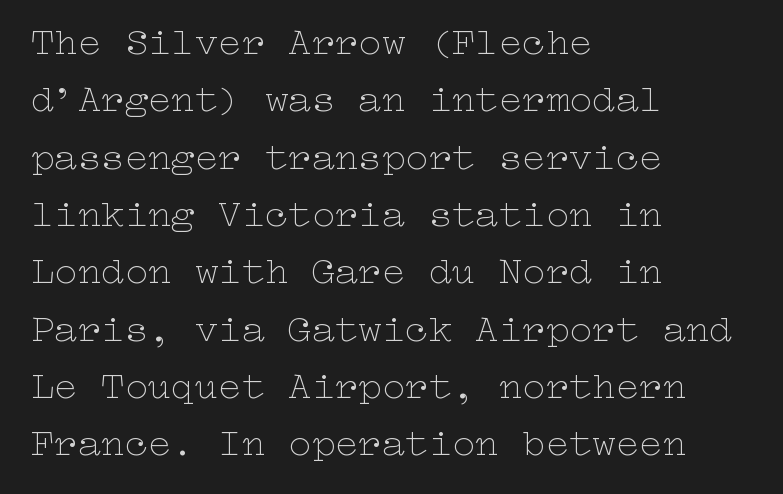
{"italic": "no", "bold": "no", "weight": "thin", "width": "wide", "stroke_contrast": "low", "x_height": "medium", "underline": "no", "align": "left", "line_spacing": "normal", "line_spacing_ratio": 1.47, "letter_spacing": "normal", "letter_spacing_em": 0.0, "glyph_px": 39}
